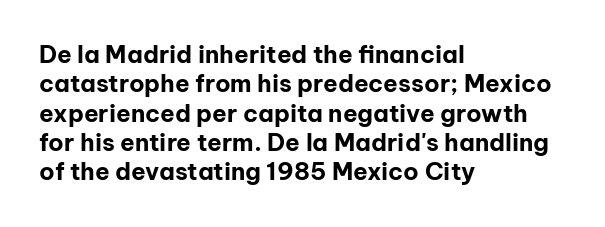
Q: Is the text bold? A: Yes.
Q: Is the text italic (slanted)? A: No, it is upright.
Q: Is the text underlined? A: No.
Q: How is the paragraph aligned? A: Left-aligned.
Q: Is the spacing between letters normal or unusually wide? A: Normal.
